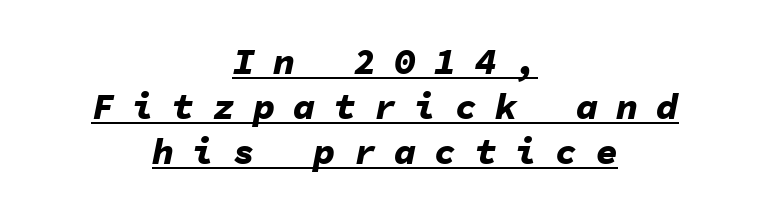
This sample uses expanded letter spacing, leaving extra air between glyphs. Is the type slanted? Yes — the strokes lean at a clear angle. The letters march in equal steps, a hallmark of fixed-pitch type. The letters are bold, with thick, heavy strokes. Caption: lettering with a line underneath.
